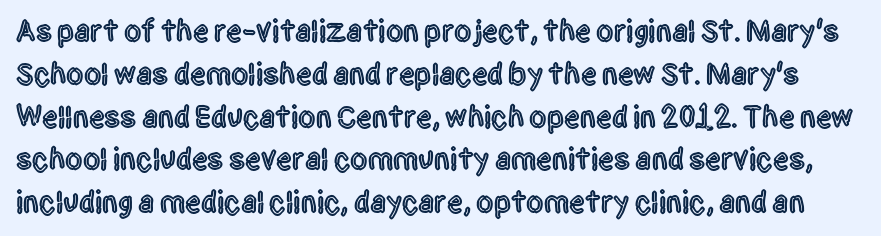
The letters stand straight up with perfectly vertical stems. Does extra space separate the letters? No, they use regular spacing. Look at the bottom of the vertical strokes: they stop flat, with no serifs. Only glyphs here, with clear space below each row. You could not count columns in this text — the font is proportionally spaced. Leading: standard.
